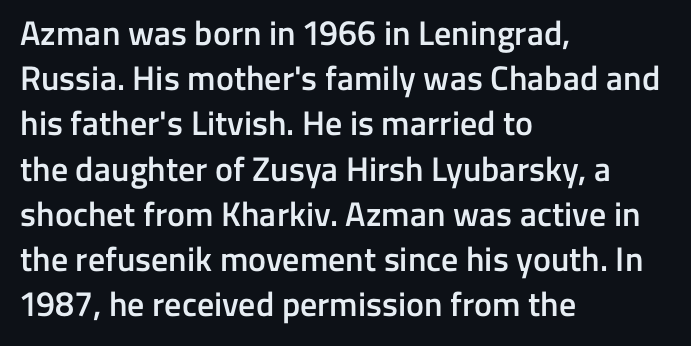
This is moderately heavy type, rendered in semibold. Successive baselines arrive at the customary interval. The passage is arranged the way most books set body copy — flush left. The passage shown is not underscored anywhere.
